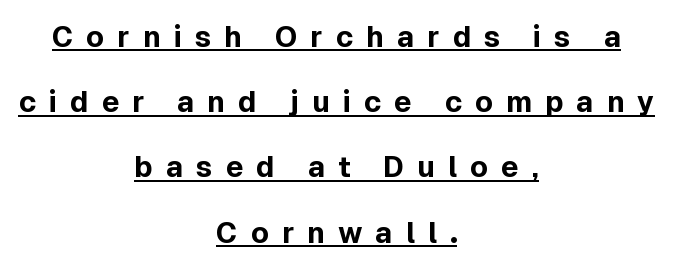
The typography opts for an upright posture over an oblique one. The paragraph shown floats in the horizontal middle. The tracking reads as deliberately expanded to a designer's eye. Vertical spacing — loose.
